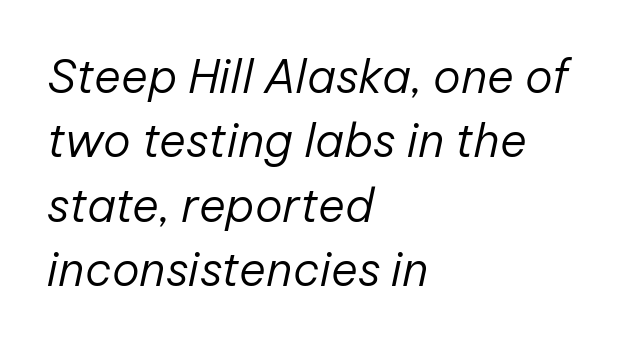
Italic: yes, the glyphs are oblique. The rendering uses natural spacing where letterforms have individual widths. Bare-footed words on every line. Stem width sits at or under what a default text font uses.
